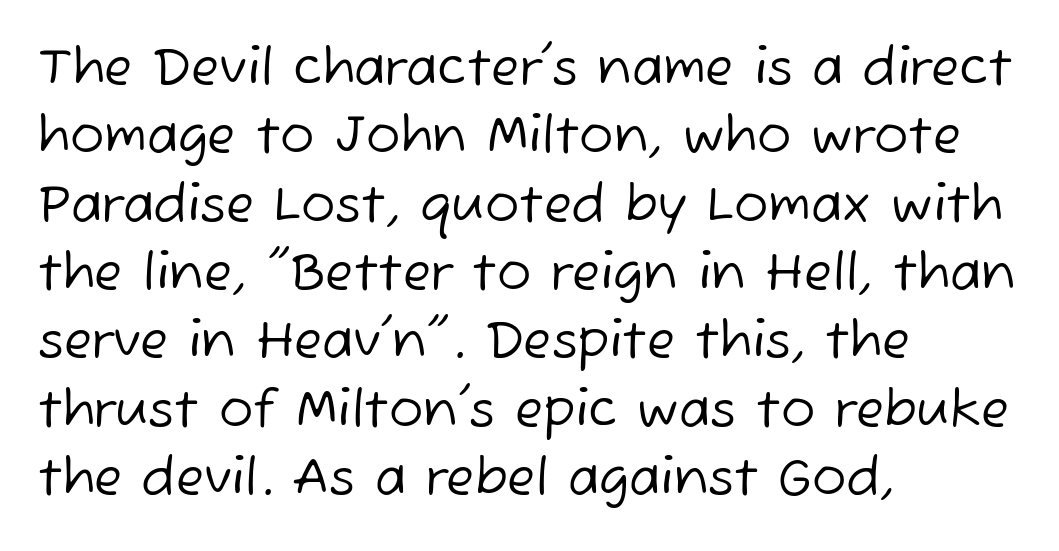
Q: Is the text bold? A: No.
Q: Is the typeface a serif or a sans-serif typeface? A: Sans-serif.
Q: Is the text underlined? A: No.
Q: How is the paragraph aligned? A: Left-aligned.
Q: Is the spacing between letters normal or unusually wide? A: Normal.
Q: Is the spacing between lines tight, normal or loose? A: Normal.
Q: Width (condensed, normal, or wide)? A: Normal.
Q: Stroke contrast? A: Low.
Q: x-height? A: Medium.
Q: Monospaced? A: No.
